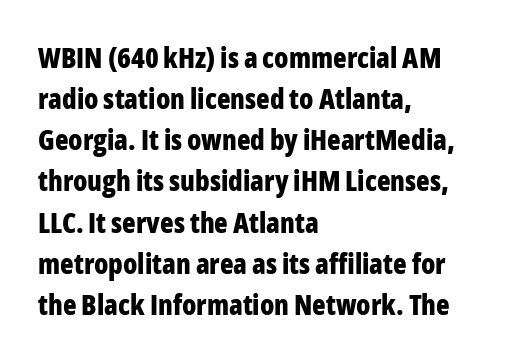
The image shows 28 px bold, condensed sans-serif type, upright; set left-aligned, normal line spacing (1.47x), normal letter spacing, not underlined; low stroke contrast and a medium x-height.
